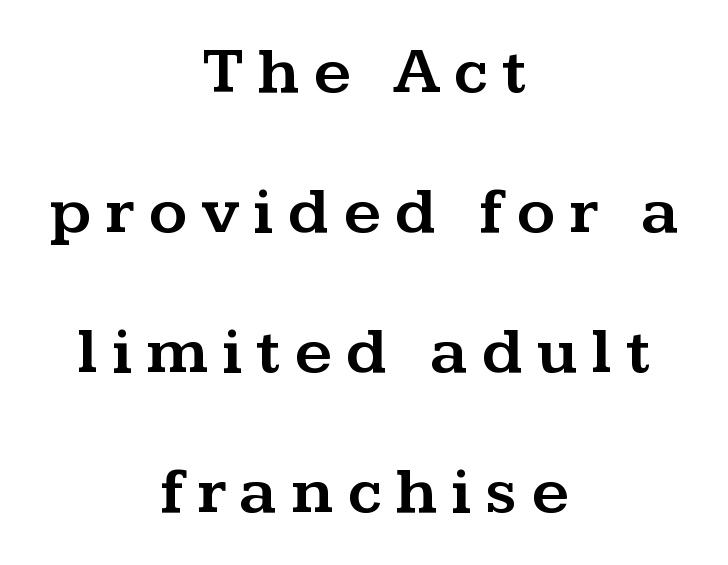
Here the designer chose a conventional face with non-uniform glyph widths. Horizontal alignment here is central, giving a formal, balanced look. A typesetter would mark this as roman, not italic. Compared with typical body copy, the letter spacing here is much looser. This is serif lettering, the kind often seen in printed books.
